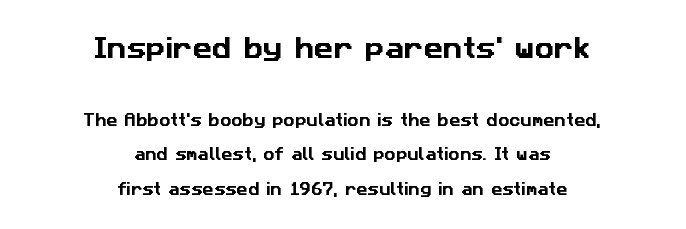
The image shows 24 px text type; set centered, loose line spacing (2.45x), normal letter spacing, not underlined; the first (top) block is 1.71x larger.
